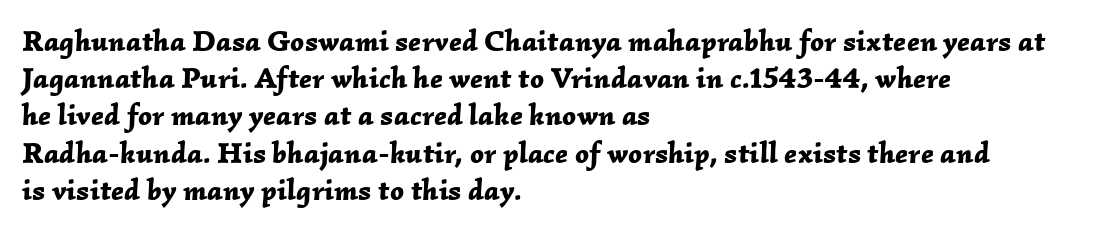
{"italic": "yes", "lean": "right", "slant_degrees": 2, "bold": "yes", "weight": "bold", "width": "normal", "stroke_contrast": "low", "x_height": "medium", "monospaced": "no", "underline": "no", "align": "left", "line_spacing_ratio": 1.24, "letter_spacing": "normal", "letter_spacing_em": 0.0, "glyph_px": 30}
